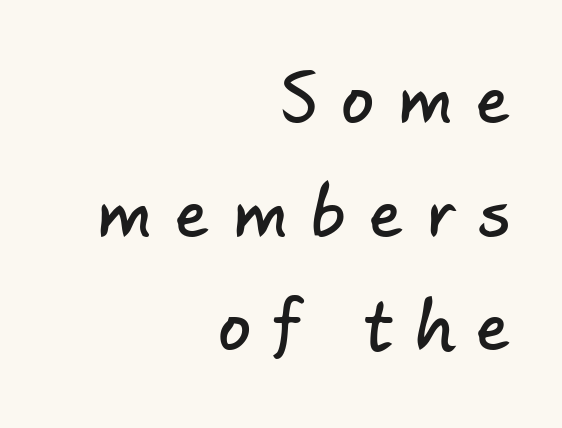
Classification — sans serif. The passage shown is not underscored anywhere. Casual observation: everything's shoved over to the right. Each word looks stretched out because of the extra space between its letters. Think of a printed novel: that variable character pitch is what you see here.
